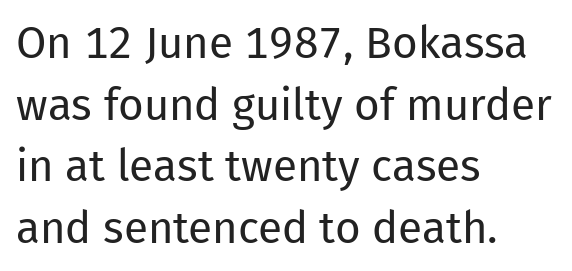
The line texture is even and compact thanks to regular tracking. Ink coverage per letter is moderate at most. This sample keeps an unexceptional amount of space between lines. Type style note: lacks serifs. Line beginnings align vertically; line endings do not.
